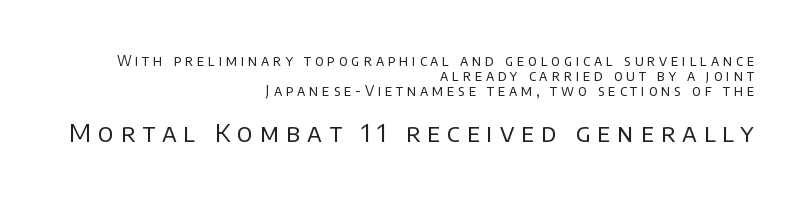
{"italic": "no", "bold": "no", "underline": "no", "align": "right", "line_spacing": "tight", "line_spacing_ratio": 1.07, "letter_spacing": "wide", "letter_spacing_em": 0.27, "larger_block": "second", "size_ratio": 1.79, "glyph_px": 25}
